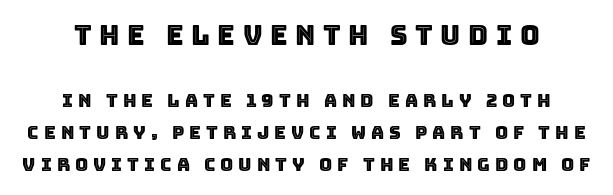
The image shows 27 px text type, upright; set line spacing 1.78x, unusually wide letter spacing (+0.28 em), not underlined; the first (top) block is 1.5x larger.
